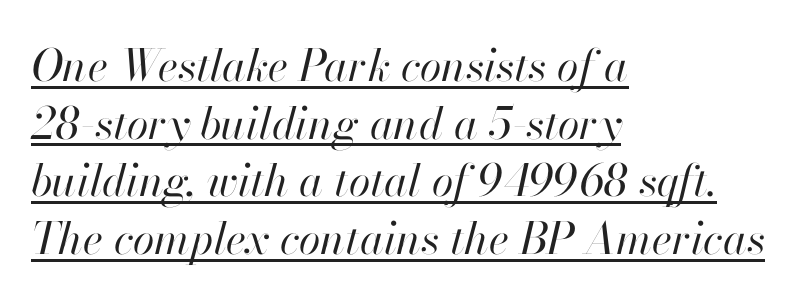
The image shows 44 px regular-weight type, italic (leaning right); set left-aligned, normal line spacing (1.31x), normal letter spacing, underlined; high stroke contrast and a small x-height.
